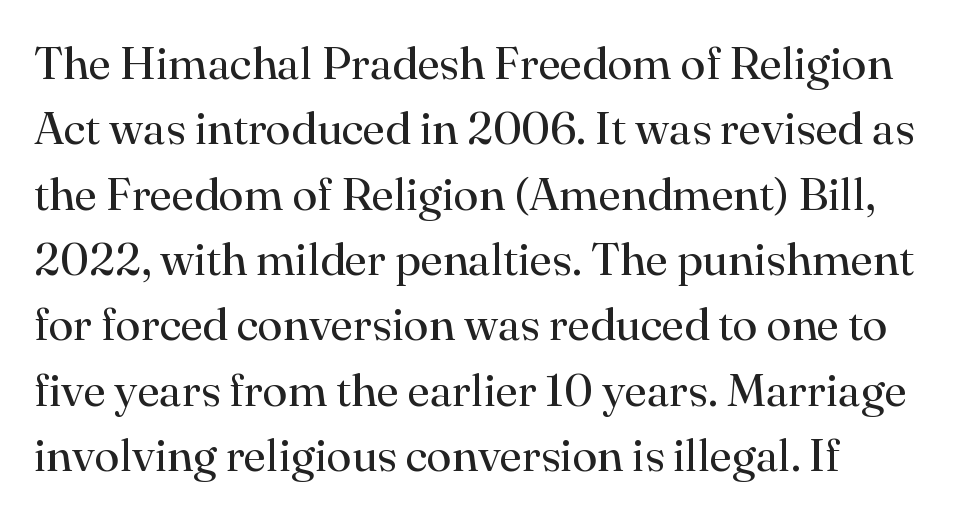
{"serif": "yes", "italic": "no", "bold": "no", "weight": "regular", "width": "normal", "stroke_contrast": "high", "x_height": "small", "monospaced": "no", "underline": "no", "align": "left", "line_spacing": "normal", "line_spacing_ratio": 1.42, "letter_spacing": "normal", "letter_spacing_em": 0.0, "glyph_px": 46}
